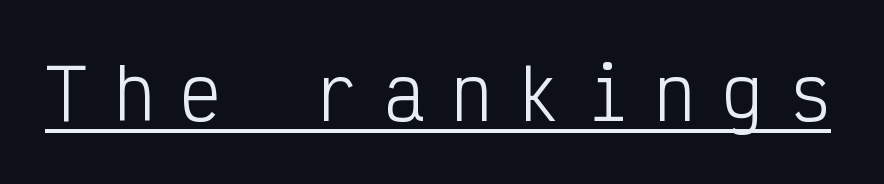
Observe the wide spacing: letters keep a clear distance from each other. No extra ink here — the face is not bold. Every word sits above its own underline. Do the characters align in a grid? Yes, the font is monospaced. The lettering holds an erect, upright posture throughout. Is this a sans? Yes — the strokes have no serifs.
